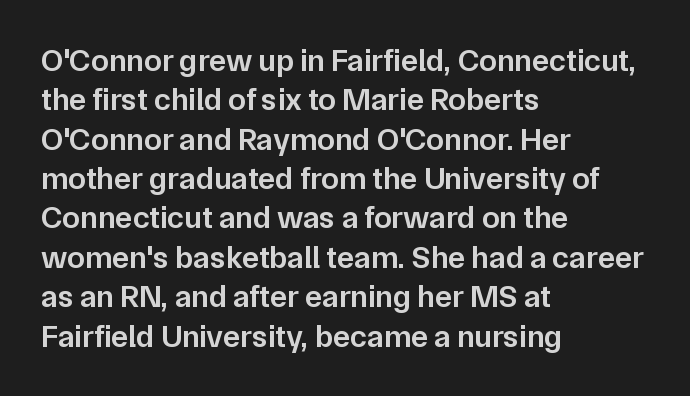
Q: Is the text bold? A: Semi-bold.
Q: Is the text italic (slanted)? A: No, it is upright.
Q: Is the typeface a serif or a sans-serif typeface? A: Sans-serif.
Q: Is the text underlined? A: No.
Q: How is the paragraph aligned? A: Left-aligned.
Q: Is the spacing between letters normal or unusually wide? A: Normal.
Q: Width (condensed, normal, or wide)? A: Normal.
Q: Stroke contrast? A: Low.
Q: x-height? A: Medium.
Q: Monospaced? A: No.
